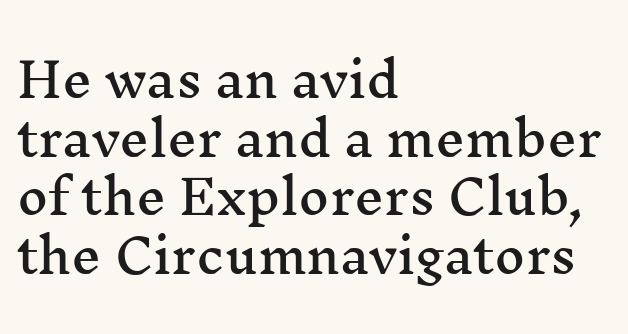
Q: Is the text italic (slanted)? A: No, it is upright.
Q: Is the typeface a serif or a sans-serif typeface? A: Serif.
Q: Is the text underlined? A: No.
Q: How is the paragraph aligned? A: Left-aligned.
Q: Is the spacing between letters normal or unusually wide? A: Normal.
Q: Is the spacing between lines tight, normal or loose? A: Normal.
Q: Width (condensed, normal, or wide)? A: Wide.
Q: Stroke contrast? A: Medium.
Q: x-height? A: Medium.
Q: Monospaced? A: No.
